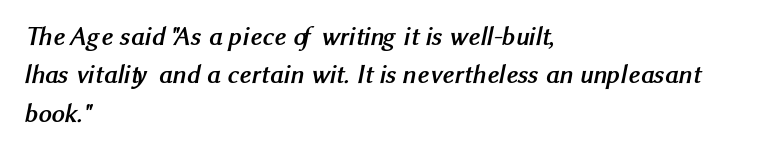
The image shows 26 px bold type; set left-aligned, normal line spacing (1.48x), normal letter spacing, not underlined.
